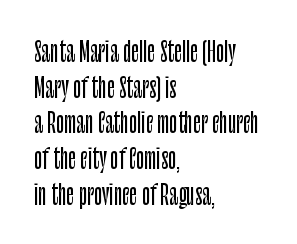
Q: Is the text italic (slanted)? A: No, it is upright.
Q: Is the text underlined? A: No.
Q: How is the paragraph aligned? A: Left-aligned.
Q: Is the spacing between letters normal or unusually wide? A: Normal.
Q: Is the spacing between lines tight, normal or loose? A: Normal.
